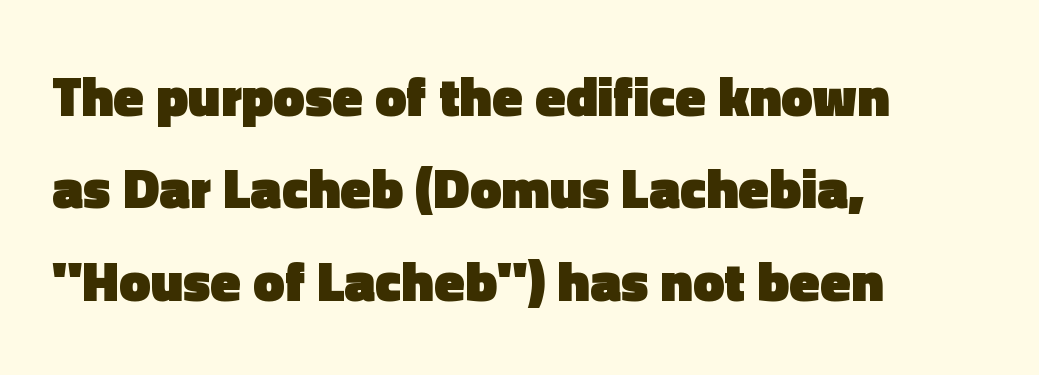
{"serif": "no", "italic": "no", "bold": "yes", "weight": "heavy", "width": "normal", "x_height": "medium", "monospaced": "no", "underline": "no", "align": "left", "line_spacing": "normal", "line_spacing_ratio": 1.65, "letter_spacing": "normal", "letter_spacing_em": 0.0, "glyph_px": 56}
